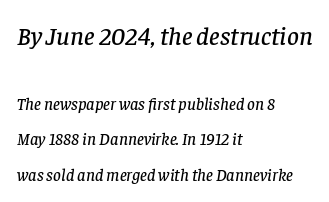
{"italic": "yes", "lean": "right", "slant_degrees": 8, "underline": "no", "align": "left", "line_spacing": "loose", "line_spacing_ratio": 2.08, "letter_spacing": "normal", "letter_spacing_em": 0.0, "larger_block": "first", "size_ratio": 1.53, "glyph_px": 26}
